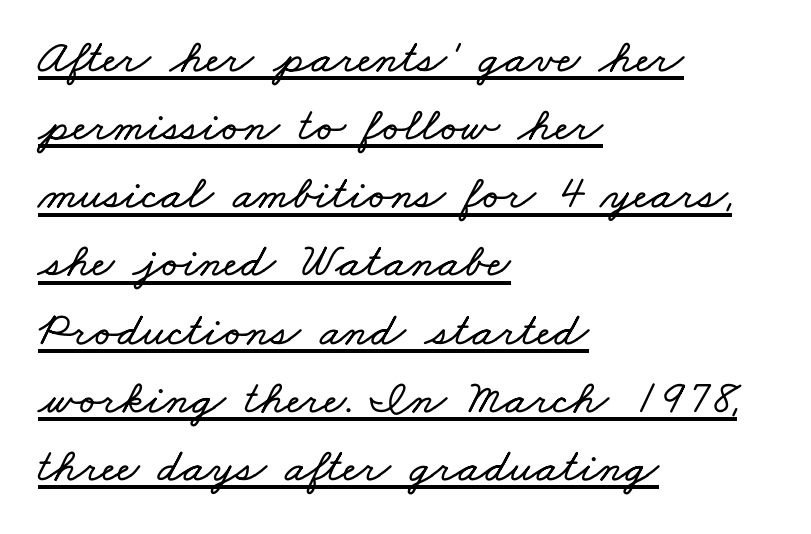
{"width": "wide", "stroke_contrast": "low", "x_height": "small", "monospaced": "no", "underline": "yes", "align": "left", "line_spacing": "normal", "line_spacing_ratio": 1.42, "letter_spacing": "normal", "letter_spacing_em": 0.0, "glyph_px": 48}
